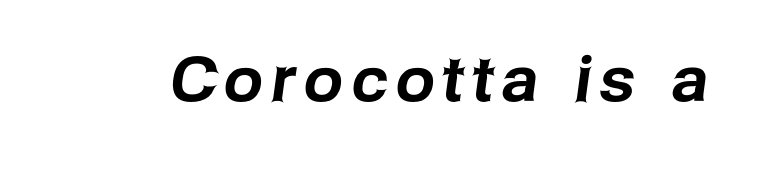
The image shows 63 px sans-serif type; set not underlined; low stroke contrast and a medium x-height.
